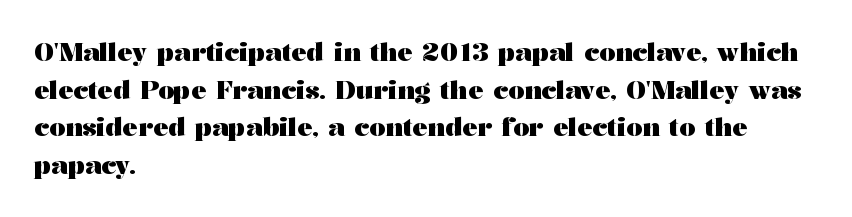
{"italic": "no", "bold": "yes", "underline": "no", "align": "left", "line_spacing": "normal", "line_spacing_ratio": 1.51, "letter_spacing": "normal", "letter_spacing_em": 0.0, "glyph_px": 25}
